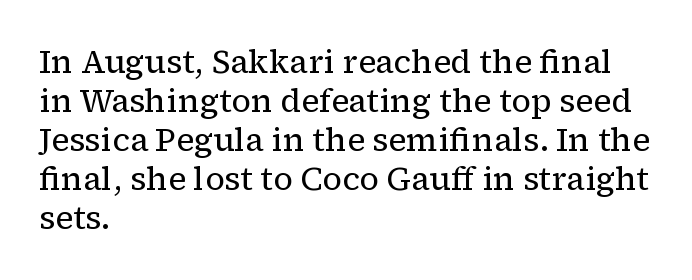
Q: Is the text bold? A: No.
Q: Is the text italic (slanted)? A: No, it is upright.
Q: Is the typeface a serif or a sans-serif typeface? A: Serif.
Q: Is the text underlined? A: No.
Q: How is the paragraph aligned? A: Left-aligned.
Q: Is the spacing between letters normal or unusually wide? A: Normal.
Q: Width (condensed, normal, or wide)? A: Normal.
Q: Stroke contrast? A: Low.
Q: x-height? A: Medium.
Q: Monospaced? A: No.
